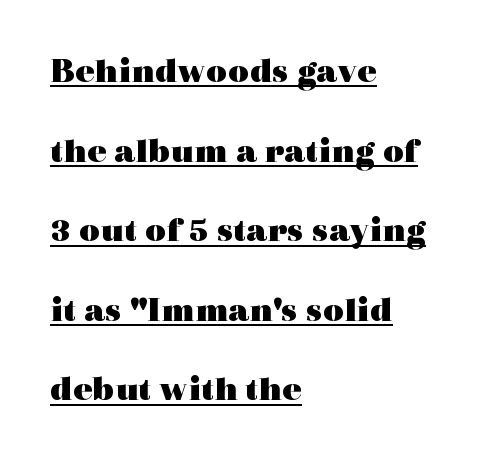
A typesetter would label this face a serif. The rendering keeps characters at their native spacing. Notice how thick the strokes are: this is what a full bold looks like. The lines are spread far apart with generous leading. Unlike italic type, these characters show no tilt at all.
